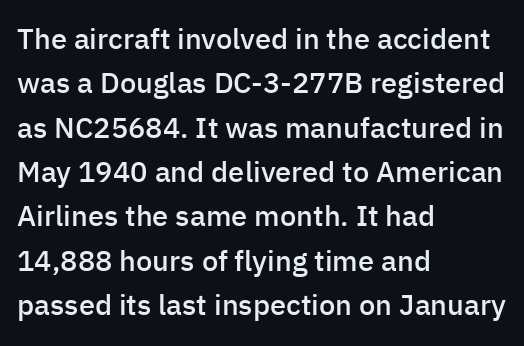
Every stem runs plumb, perpendicular to the baseline. The line-height multiplier appears to be the usual default. A typesetter would call this proportional, since set widths differ per character. Which margin do the lines hug? The left one — the right edge is uneven. The sample has been set in demibold, a notch under bold.
